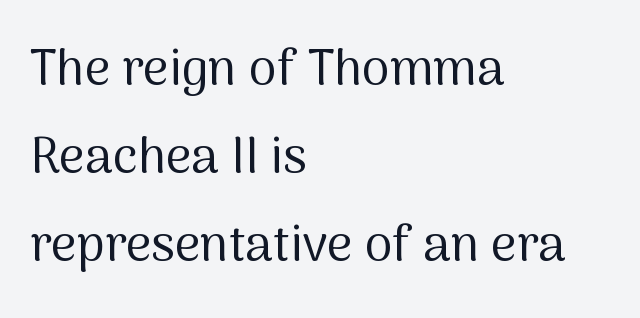
The typesetter chose a ragged-right arrangement here. On a weight scale, this lands at 450 or below. Look at the bottom of the vertical strokes: they stop flat, with no serifs. Italic? Not at all — the glyphs are vertical. Does extra space separate the letters? No, they use regular spacing.
